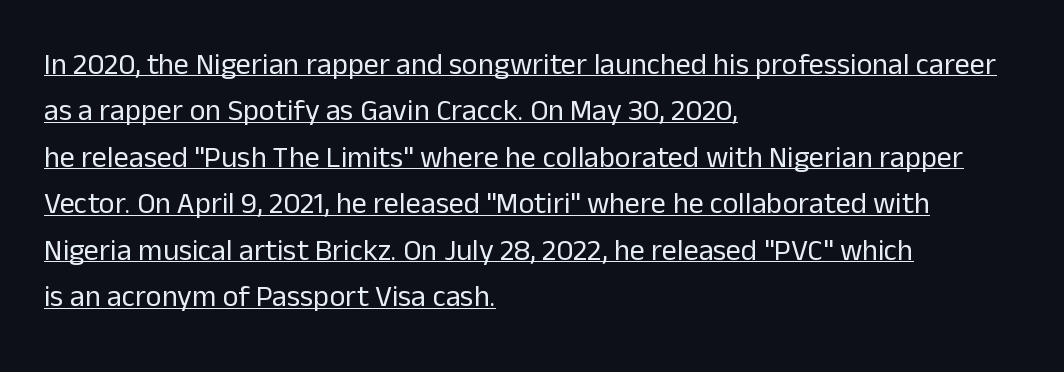
{"serif": "no", "italic": "no", "bold": "no", "weight": "regular", "width": "normal", "stroke_contrast": "low", "x_height": "medium", "monospaced": "no", "underline": "yes", "align": "left", "line_spacing": "normal", "line_spacing_ratio": 1.55, "letter_spacing": "normal", "letter_spacing_em": 0.0, "glyph_px": 30}
